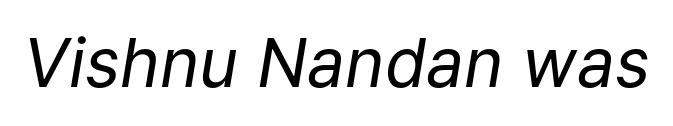
{"italic": "yes", "lean": "right", "slant_degrees": 9, "bold": "no", "weight": "regular", "width": "normal", "stroke_contrast": "low", "x_height": "medium", "monospaced": "no", "underline": "no", "letter_spacing": "normal", "letter_spacing_em": 0.0, "glyph_px": 67}
